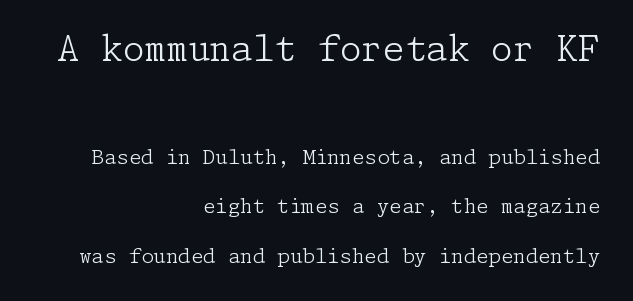
{"serif": "yes", "italic": "no", "bold": "no", "weight": "light", "width": "normal", "stroke_contrast": "low", "x_height": "medium", "underline": "no", "align": "right", "line_spacing": "loose", "line_spacing_ratio": 2.48, "letter_spacing": "normal", "letter_spacing_em": 0.0, "larger_block": "first", "size_ratio": 1.75, "glyph_px": 35}
